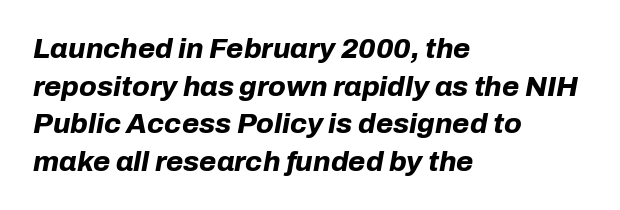
The image shows 28 px bold type, italic (leaning right); set left-aligned, normal line spacing (1.34x), normal letter spacing, not underlined; low stroke contrast and a medium x-height.
